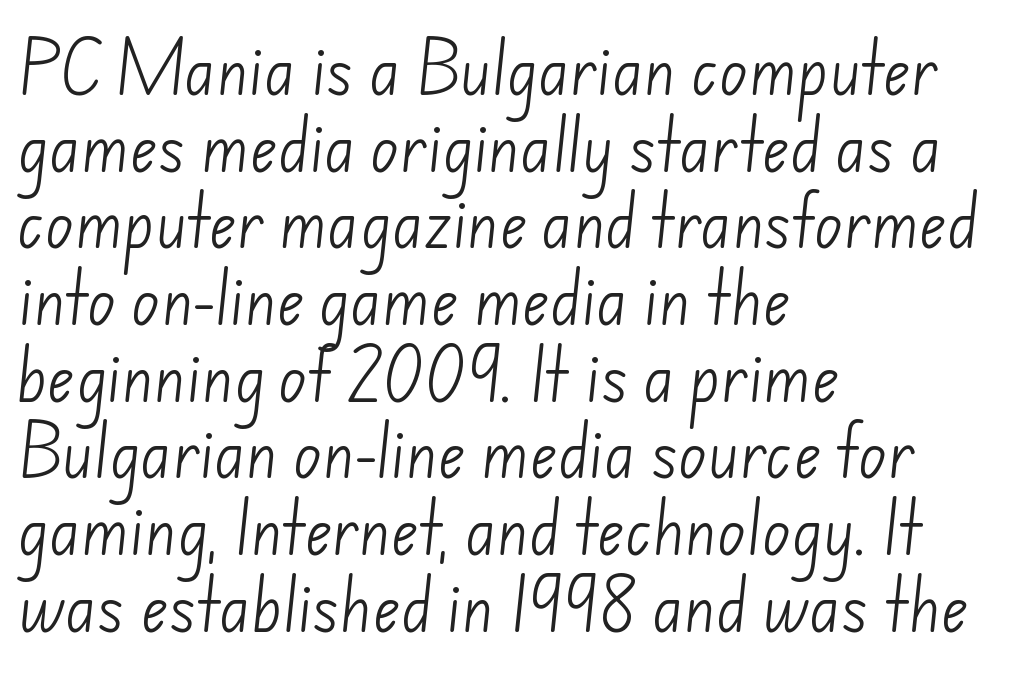
Q: Is the text bold? A: No.
Q: Is the typeface a serif or a sans-serif typeface? A: Sans-serif.
Q: Is the text underlined? A: No.
Q: How is the paragraph aligned? A: Left-aligned.
Q: Is the spacing between letters normal or unusually wide? A: Normal.
Q: Is the spacing between lines tight, normal or loose? A: Normal.
Q: Width (condensed, normal, or wide)? A: Normal.
Q: Stroke contrast? A: Low.
Q: x-height? A: Small.
Q: Monospaced? A: No.
